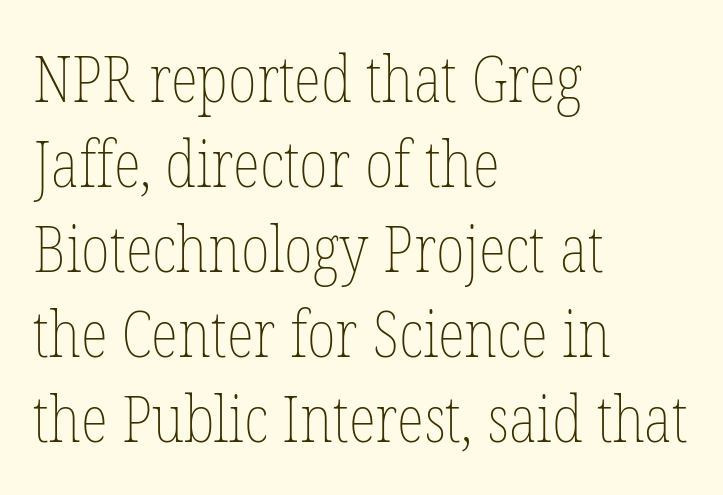
{"italic": "no", "bold": "no", "weight": "thin", "width": "condensed", "stroke_contrast": "low", "x_height": "medium", "monospaced": "no", "underline": "no", "align": "left", "line_spacing": "normal", "line_spacing_ratio": 1.33, "letter_spacing": "normal", "letter_spacing_em": 0.0, "glyph_px": 64}
